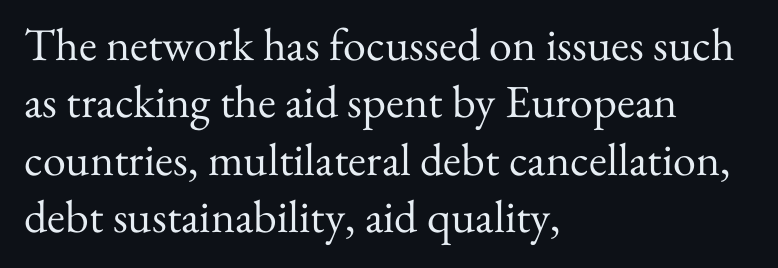
The passage shown is typed in a proportional face where columns would drift. Counters stay open thanks to moderate or lighter strokes. Vertical spacing — default. The paragraph has a hard left edge and a soft right edge. Underlining? Definitely not there.
